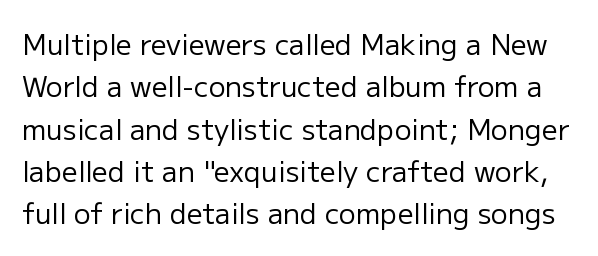
The image shows 28 px regular-weight sans-serif type, upright; set normal line spacing (1.51x), normal letter spacing, not underlined; low stroke contrast and a medium x-height.
